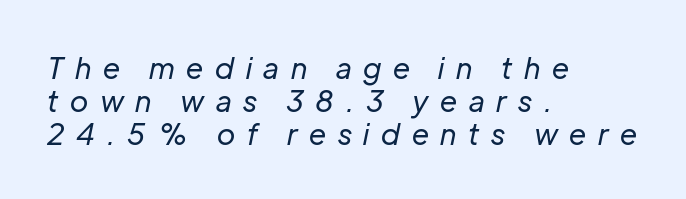
The image shows 29 px regular-weight type, italic (leaning right); set left-aligned, tight line spacing (1.13x), unusually wide letter spacing (+0.41 em), not underlined; low stroke contrast and a medium x-height.
